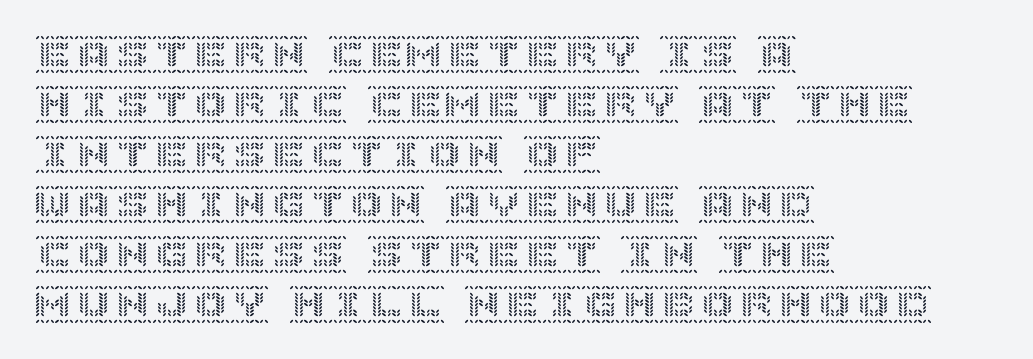
The image shows 39 px text type, upright; set left-aligned, normal line spacing (1.28x), normal letter spacing, not underlined; a large x-height.
